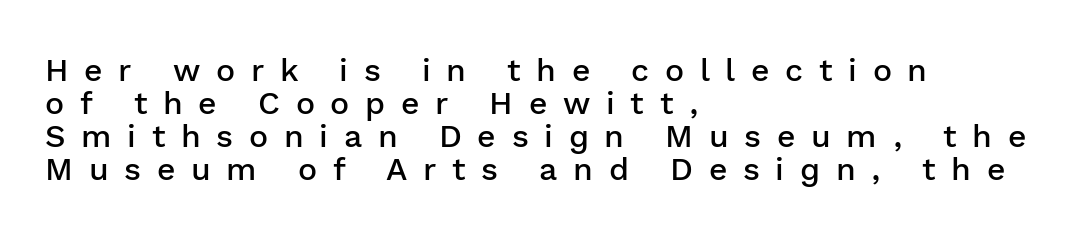
Q: Is the text bold? A: Semi-bold.
Q: Is the text italic (slanted)? A: No, it is upright.
Q: Is the typeface a serif or a sans-serif typeface? A: Sans-serif.
Q: Is the text underlined? A: No.
Q: How is the paragraph aligned? A: Left-aligned.
Q: Is the spacing between letters normal or unusually wide? A: Unusually wide.
Q: Is the spacing between lines tight, normal or loose? A: Tight.
Q: Width (condensed, normal, or wide)? A: Normal.
Q: Stroke contrast? A: Low.
Q: x-height? A: Medium.
Q: Monospaced? A: No.
